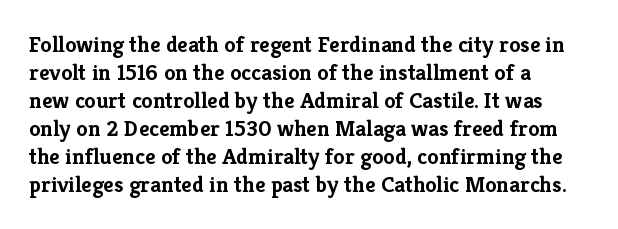
The image shows 23 px bold type, upright; set left-aligned, line spacing 1.22x, normal letter spacing, not underlined.
